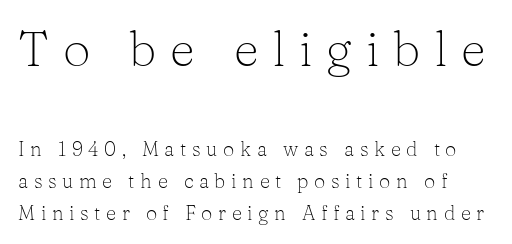
The image shows 49 px light serif type, upright; set normal line spacing (1.6x), unusually wide letter spacing (+0.28 em), not underlined; the first (top) block is 2.45x larger; low stroke contrast and a medium x-height.
